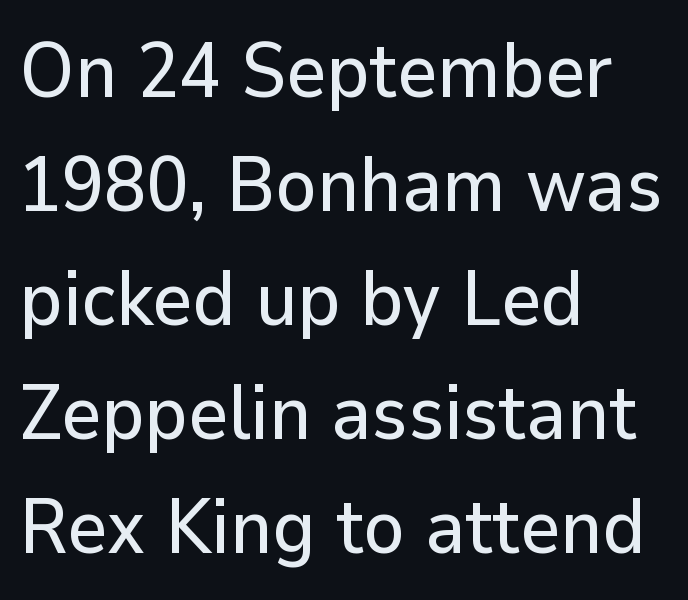
The image shows 77 px sans-serif type, upright; set left-aligned, normal line spacing (1.48x), normal letter spacing, not underlined; low stroke contrast and a medium x-height.
